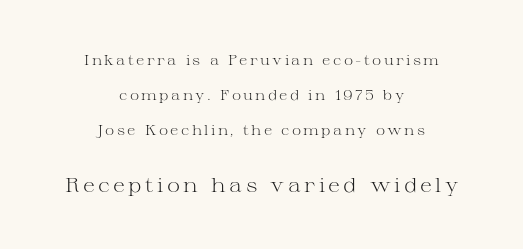
{"italic": "no", "bold": "no", "underline": "no", "align": "center", "line_spacing": "loose", "line_spacing_ratio": 2.49, "larger_block": "second", "size_ratio": 1.43, "glyph_px": 20}
